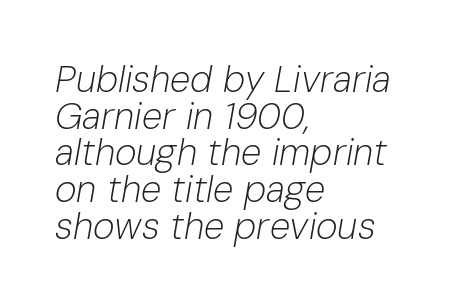
The image shows 37 px light type, italic (leaning right); set left-aligned, tight line spacing (0.99x), normal letter spacing, not underlined; low stroke contrast and a medium x-height.
